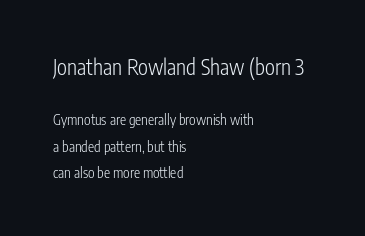
Q: Is the text bold? A: No.
Q: Is the text italic (slanted)? A: No, it is upright.
Q: Is the text underlined? A: No.
Q: How is the paragraph aligned? A: Left-aligned.
Q: Is the spacing between letters normal or unusually wide? A: Normal.
Q: Is the spacing between lines tight, normal or loose? A: Loose.
Q: Which block of text is set in a larger size, the first (top) or the second (bottom)? A: The first (top) one.
